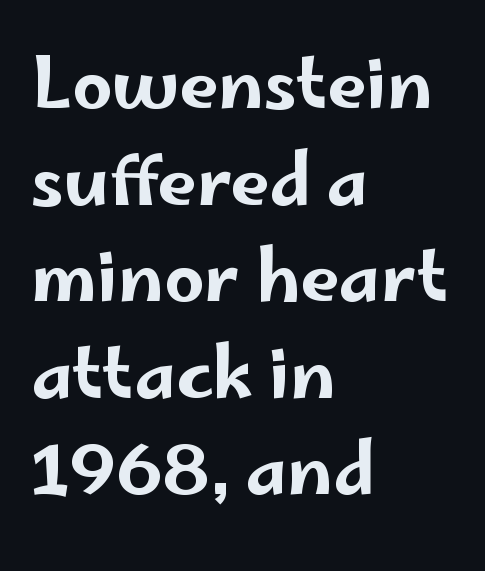
The image shows 70 px wide sans-serif type, upright; set left-aligned, normal line spacing (1.38x), normal letter spacing, not underlined; low stroke contrast and a small x-height.
